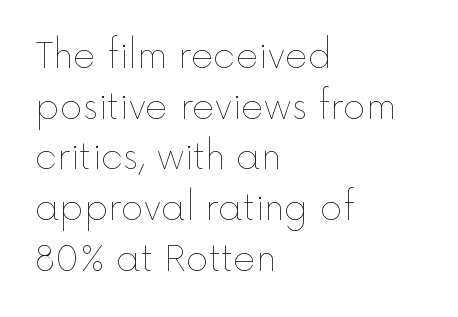
{"italic": "no", "bold": "no", "weight": "thin", "width": "normal", "x_height": "medium", "monospaced": "no", "underline": "no", "align": "left", "line_spacing": "normal", "line_spacing_ratio": 1.45, "letter_spacing": "normal", "letter_spacing_em": 0.0, "glyph_px": 35}
